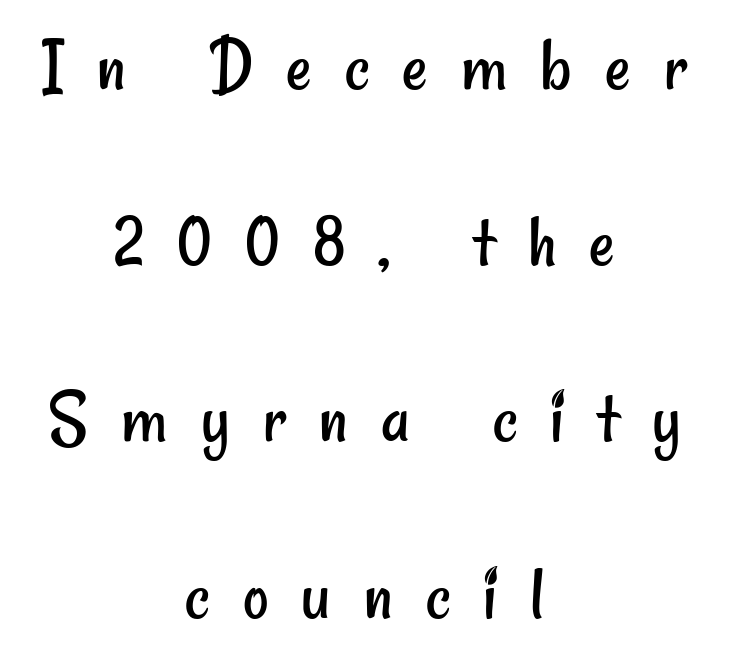
{"serif": "no", "bold": "no", "weight": "regular", "width": "condensed", "stroke_contrast": "low", "x_height": "small", "monospaced": "no", "underline": "no", "align": "center", "line_spacing": "loose", "line_spacing_ratio": 2.23, "letter_spacing": "wide", "letter_spacing_em": 0.42, "glyph_px": 79}
